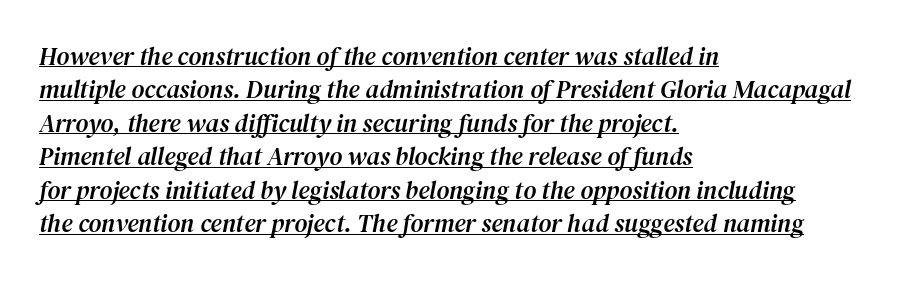
A baseline rule has been typeset under these characters. Words appear dense and cohesive because spacing is normal. Leading matches the norm, producing a regular column. The text carries the slant typical of an italic or oblique font.
